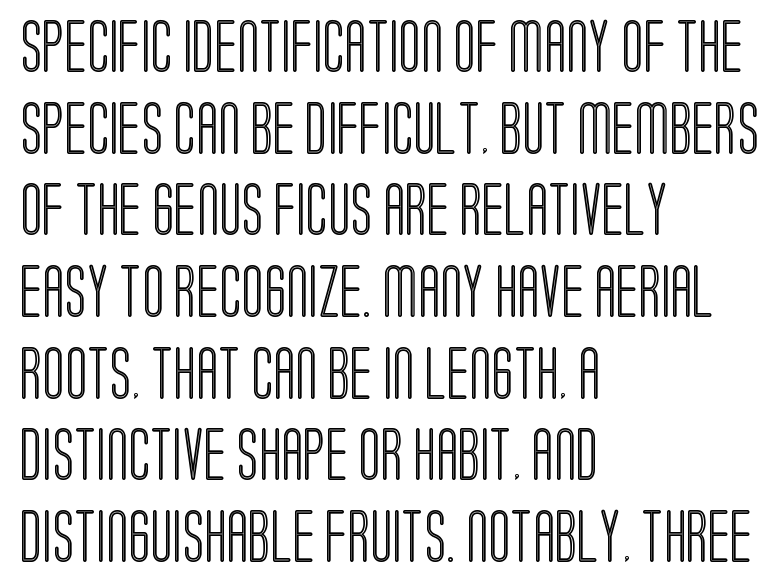
Q: Is the text italic (slanted)? A: No, it is upright.
Q: Is the text underlined? A: No.
Q: How is the paragraph aligned? A: Left-aligned.
Q: Is the spacing between letters normal or unusually wide? A: Normal.
Q: Is the spacing between lines tight, normal or loose? A: Normal.
Q: Width (condensed, normal, or wide)? A: Condensed.
Q: x-height? A: Large.
Q: Monospaced? A: No.
